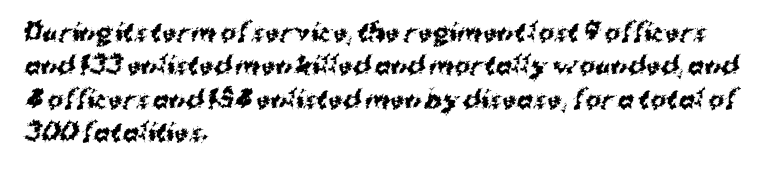
{"bold": "yes", "underline": "no", "align": "left", "line_spacing": "normal", "line_spacing_ratio": 1.39, "letter_spacing": "normal", "letter_spacing_em": 0.0, "glyph_px": 24}
